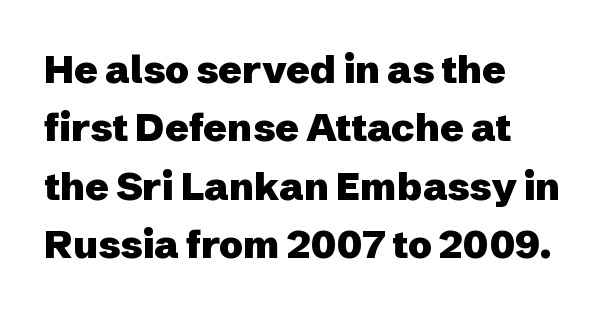
Q: Is the text bold? A: Yes.
Q: Is the text italic (slanted)? A: No, it is upright.
Q: Is the typeface a serif or a sans-serif typeface? A: Sans-serif.
Q: Is the text underlined? A: No.
Q: How is the paragraph aligned? A: Left-aligned.
Q: Is the spacing between letters normal or unusually wide? A: Normal.
Q: Is the spacing between lines tight, normal or loose? A: Normal.
Q: Width (condensed, normal, or wide)? A: Normal.
Q: Stroke contrast? A: Low.
Q: x-height? A: Medium.
Q: Monospaced? A: No.
